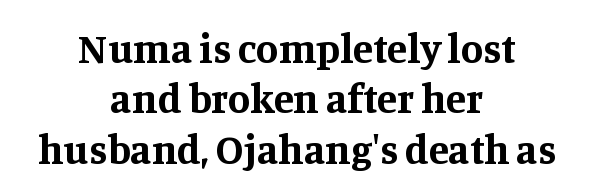
Q: Is the text bold? A: Yes.
Q: Is the text italic (slanted)? A: No, it is upright.
Q: Is the typeface a serif or a sans-serif typeface? A: Serif.
Q: Is the text underlined? A: No.
Q: How is the paragraph aligned? A: Centered.
Q: Is the spacing between letters normal or unusually wide? A: Normal.
Q: Width (condensed, normal, or wide)? A: Normal.
Q: Stroke contrast? A: Medium.
Q: x-height? A: Large.
Q: Monospaced? A: No.
